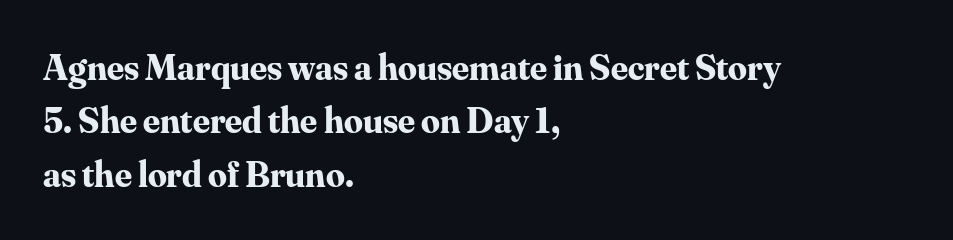
{"serif": "yes", "italic": "no", "bold": "yes", "weight": "bold", "width": "normal", "stroke_contrast": "medium", "x_height": "small", "monospaced": "no", "underline": "no", "align": "left", "line_spacing": "normal", "line_spacing_ratio": 1.44, "letter_spacing": "normal", "letter_spacing_em": 0.0, "glyph_px": 37}
